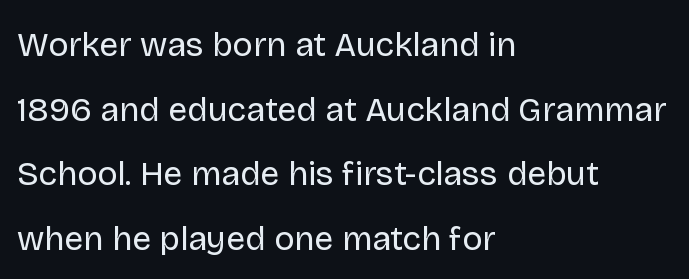
Q: Is the text bold? A: No.
Q: Is the text italic (slanted)? A: No, it is upright.
Q: Is the typeface a serif or a sans-serif typeface? A: Sans-serif.
Q: Is the text underlined? A: No.
Q: How is the paragraph aligned? A: Left-aligned.
Q: Is the spacing between letters normal or unusually wide? A: Normal.
Q: Is the spacing between lines tight, normal or loose? A: Loose.
Q: Width (condensed, normal, or wide)? A: Normal.
Q: Stroke contrast? A: Low.
Q: x-height? A: Large.
Q: Monospaced? A: No.
